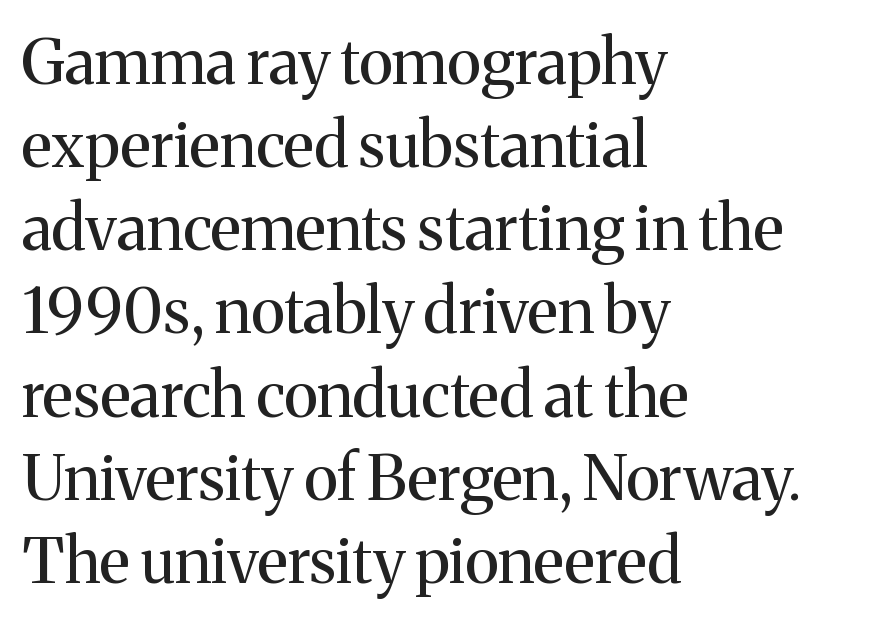
The image shows 63 px regular-weight serif type, upright; set left-aligned, normal line spacing (1.32x), normal letter spacing, not underlined; medium stroke contrast and a medium x-height.
